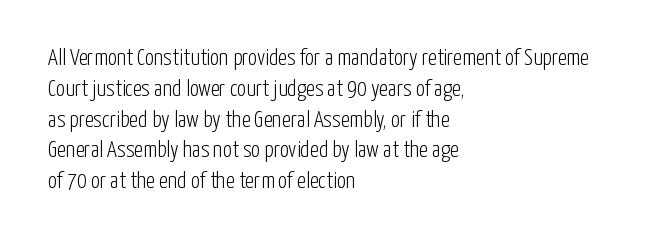
{"italic": "no", "bold": "no", "underline": "no", "align": "left", "line_spacing": "normal", "line_spacing_ratio": 1.34, "letter_spacing": "normal", "letter_spacing_em": 0.0, "glyph_px": 23}
